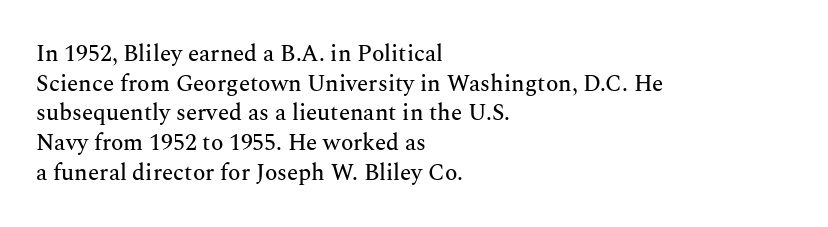
Q: Is the text italic (slanted)? A: No, it is upright.
Q: Is the text underlined? A: No.
Q: How is the paragraph aligned? A: Left-aligned.
Q: Is the spacing between letters normal or unusually wide? A: Normal.
Q: Is the spacing between lines tight, normal or loose? A: Normal.
